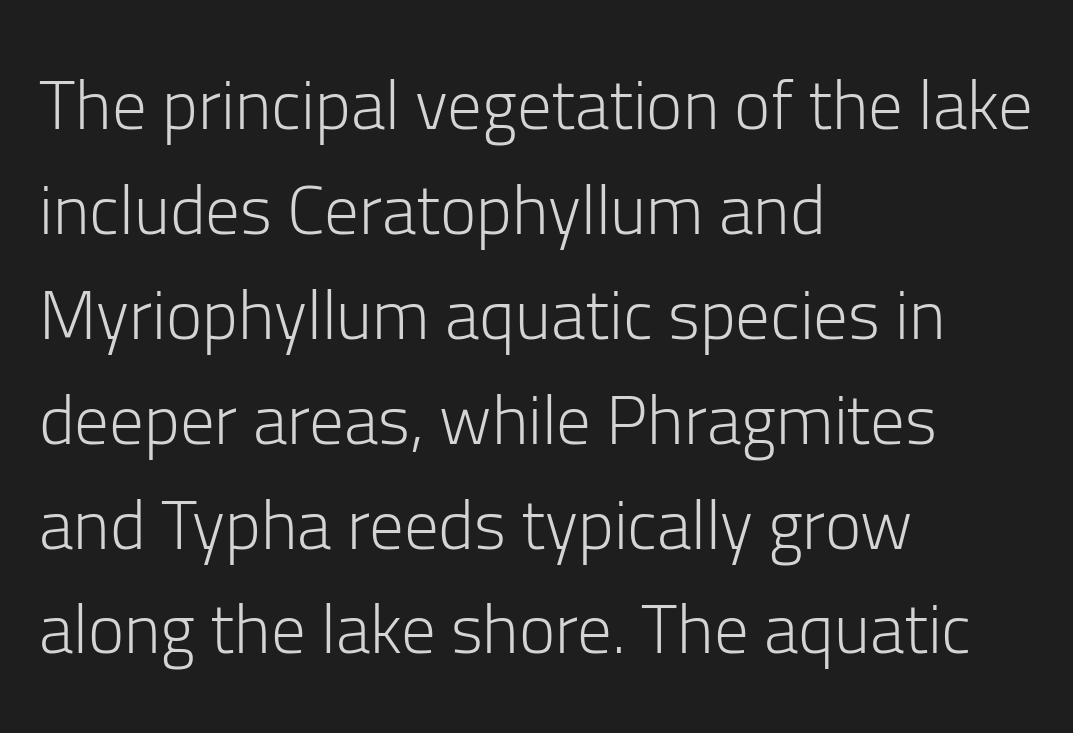
Q: Is the text bold? A: No.
Q: Is the text italic (slanted)? A: No, it is upright.
Q: Is the typeface a serif or a sans-serif typeface? A: Sans-serif.
Q: Is the text underlined? A: No.
Q: How is the paragraph aligned? A: Left-aligned.
Q: Is the spacing between letters normal or unusually wide? A: Normal.
Q: Is the spacing between lines tight, normal or loose? A: Normal.
Q: Width (condensed, normal, or wide)? A: Normal.
Q: Stroke contrast? A: Low.
Q: x-height? A: Medium.
Q: Monospaced? A: No.
